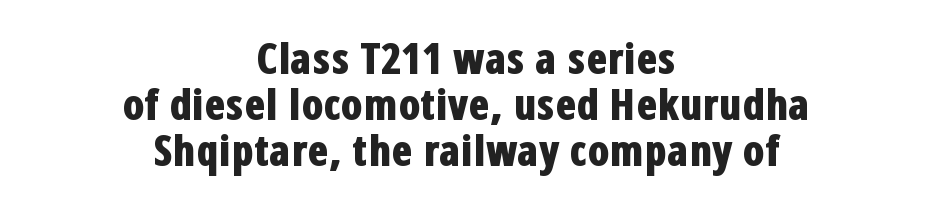
Descenders hang freely into open space. How are the letters spaced? Ordinarily, with no added tracking. Note the varied advance widths — an 'i' is clearly narrower than an 'm'. Every stem runs plumb, perpendicular to the baseline.
